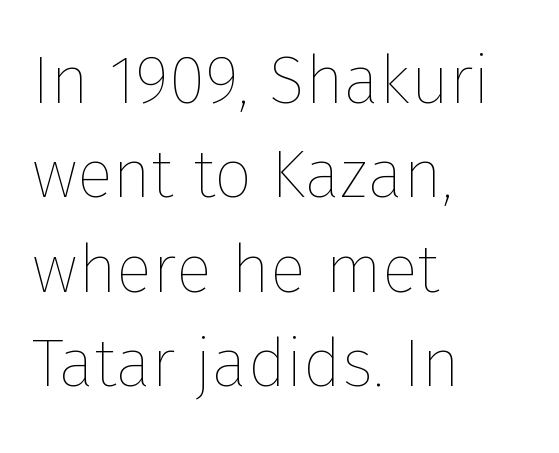
The image shows 67 px thin type, upright; set left-aligned, normal line spacing (1.41x), normal letter spacing, not underlined; low stroke contrast and a medium x-height.
